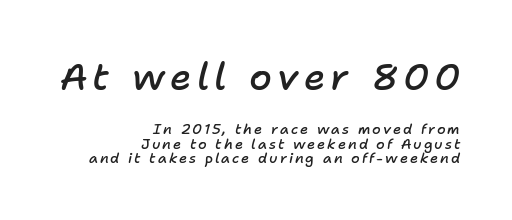
Q: Is the text bold? A: Semi-bold.
Q: Is the text italic (slanted)? A: Yes, it leans right by about 11 degrees.
Q: Is the text underlined? A: No.
Q: How is the paragraph aligned? A: Right-aligned.
Q: Is the spacing between lines tight, normal or loose? A: Tight.
Q: Which block of text is set in a larger size, the first (top) or the second (bottom)? A: The first (top) one.
Q: Width (condensed, normal, or wide)? A: Normal.
Q: Stroke contrast? A: Low.
Q: x-height? A: Medium.
Q: Monospaced? A: No.
